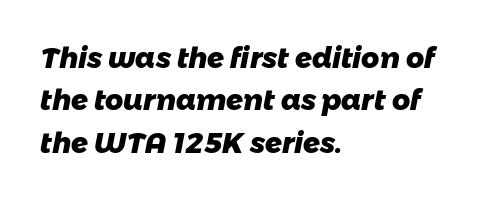
{"serif": "no", "bold": "yes", "weight": "heavy", "width": "normal", "stroke_contrast": "low", "x_height": "medium", "monospaced": "no", "underline": "no", "align": "left", "line_spacing": "normal", "line_spacing_ratio": 1.51, "letter_spacing": "normal", "letter_spacing_em": 0.0, "glyph_px": 28}
